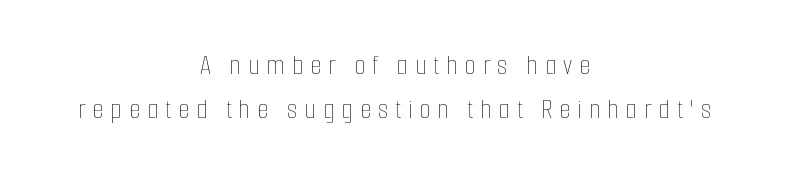
Q: Is the text bold? A: No.
Q: Is the text italic (slanted)? A: No, it is upright.
Q: Is the text underlined? A: No.
Q: How is the paragraph aligned? A: Centered.
Q: Is the spacing between letters normal or unusually wide? A: Unusually wide.
Q: Is the spacing between lines tight, normal or loose? A: Normal.
Q: Width (condensed, normal, or wide)? A: Condensed.
Q: Stroke contrast? A: Low.
Q: x-height? A: Medium.
Q: Monospaced? A: No.
